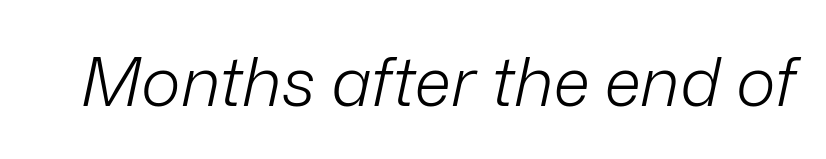
Looks like regular typesetting: each glyph gets only the width it needs. Emphasis-style slanted type is in use. Here the glyphs are tracked normally, forming tight word shapes. The words here are not underlined.
